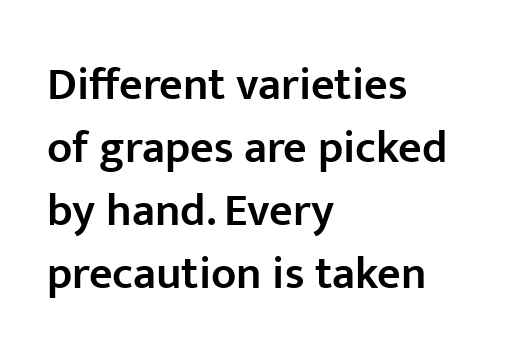
The image shows 46 px semibold sans-serif type, upright; set left-aligned, normal line spacing (1.37x), normal letter spacing, not underlined; low stroke contrast and a medium x-height.
